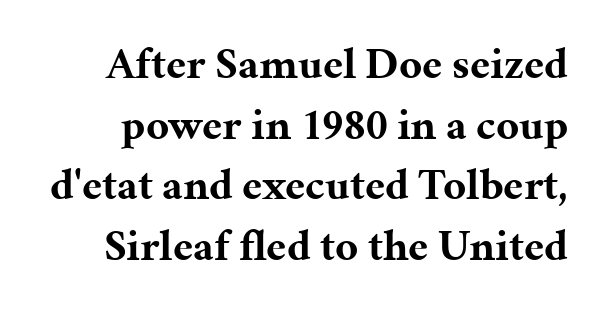
Q: Is the text bold? A: Yes.
Q: Is the text italic (slanted)? A: No, it is upright.
Q: Is the typeface a serif or a sans-serif typeface? A: Serif.
Q: Is the text underlined? A: No.
Q: Is the spacing between letters normal or unusually wide? A: Normal.
Q: Is the spacing between lines tight, normal or loose? A: Normal.
Q: Width (condensed, normal, or wide)? A: Normal.
Q: Stroke contrast? A: Medium.
Q: x-height? A: Medium.
Q: Monospaced? A: No.
